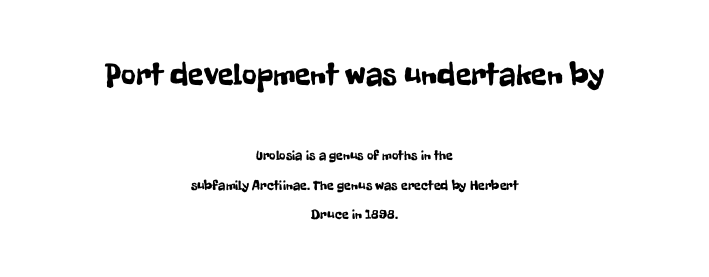
This sample trades compactness for vertical openness between lines. If you drew a line through each stem, it would be perfectly vertical. Observe the ordinary spacing: letters are neighbours, not strangers. Typeset on center — no edge is straight. Between these two stacked blocks, the higher one wins on size. Character widths vary here, with narrow letters taking less room than wide ones.
